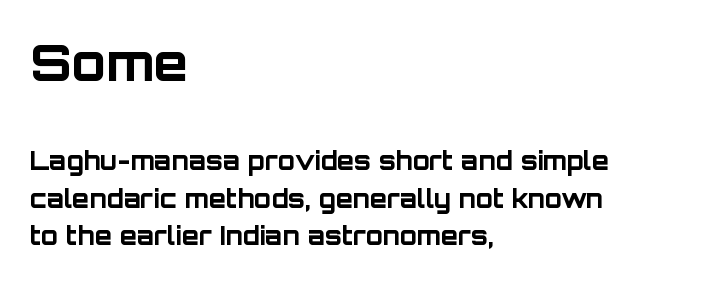
The axis of the letterforms is exactly vertical. Weight check: bold — yes, fully. Observe the ordinary spacing: letters are neighbours, not strangers. Note: larger setting up top, smaller setting below.
